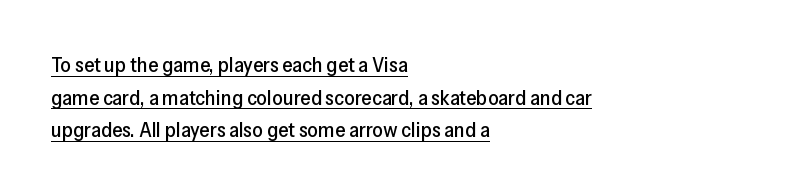
The image shows 21 px text type, upright; set left-aligned, normal line spacing (1.55x), normal letter spacing, underlined.
